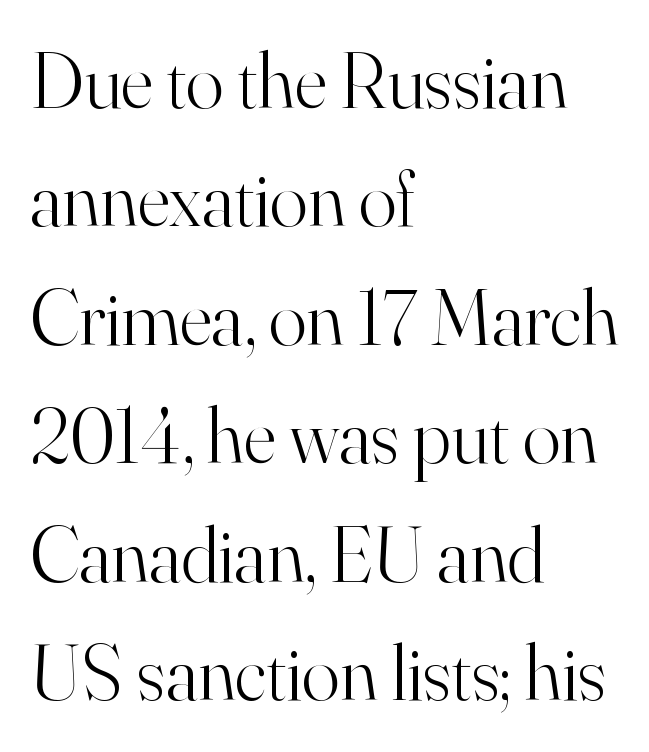
{"serif": "yes", "italic": "no", "bold": "no", "weight": "light", "width": "normal", "stroke_contrast": "high", "x_height": "small", "monospaced": "no", "underline": "no", "align": "left", "line_spacing": "normal", "line_spacing_ratio": 1.5, "letter_spacing": "normal", "letter_spacing_em": 0.0, "glyph_px": 79}
